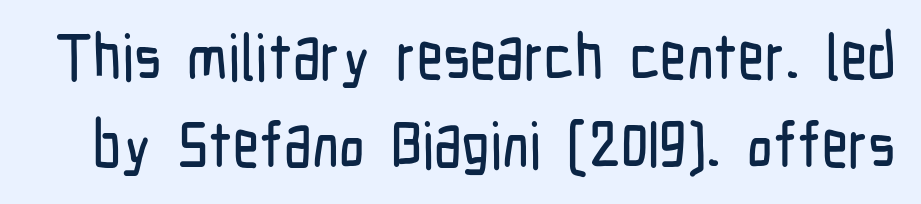
{"serif": "no", "italic": "no", "width": "condensed", "stroke_contrast": "low", "x_height": "medium", "monospaced": "no", "underline": "no", "line_spacing": "normal", "line_spacing_ratio": 1.38, "letter_spacing": "normal", "letter_spacing_em": 0.0, "glyph_px": 64}
